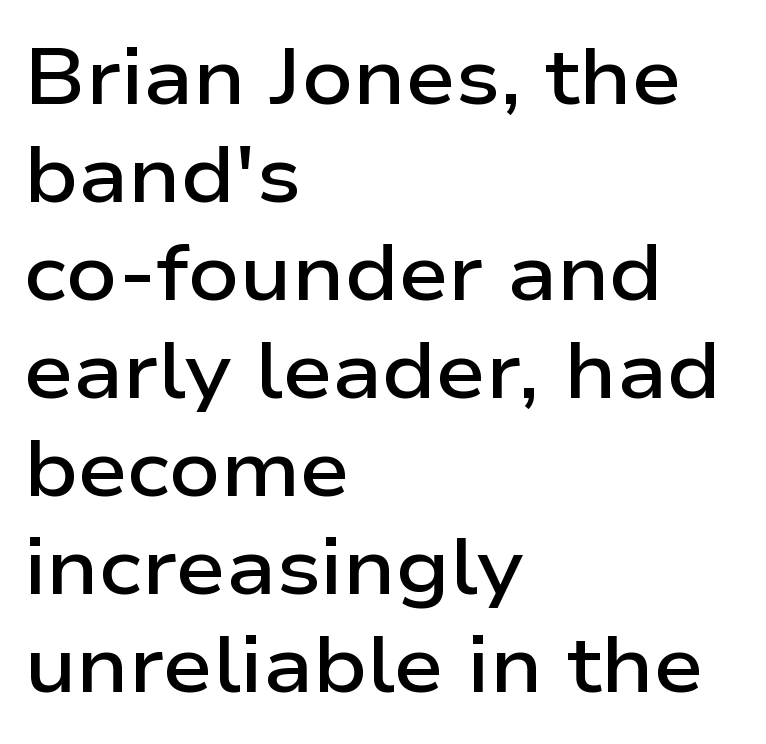
The image shows 79 px semibold, wide sans-serif type, upright; set left-aligned, line spacing 1.24x, normal letter spacing, not underlined; low stroke contrast and a medium x-height.
